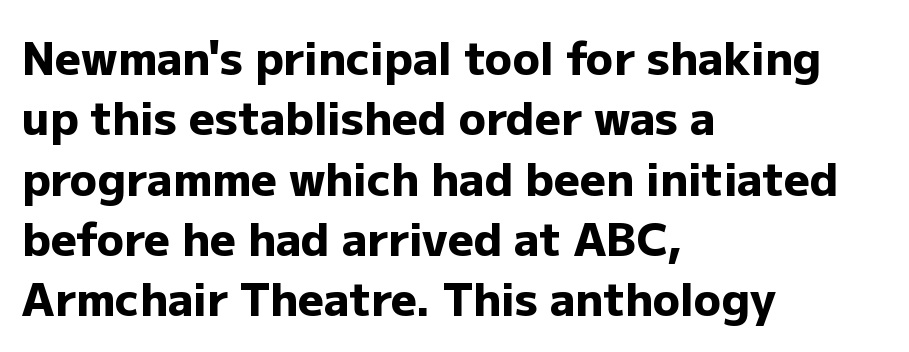
Spacing verdict: proportional, widths tailored to each character. Vertically, the passage feels balanced, rows spaced as you'd expect. The tracking reads as untouched default to a designer's eye. This rendering features lettering with no underline. The lettering stays uniformly vertical, giving the passage a roman look.
